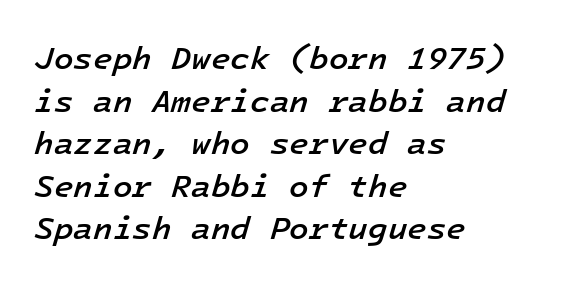
{"italic": "yes", "lean": "right", "slant_degrees": 16, "bold": "semi", "weight": "semibold", "width": "normal", "stroke_contrast": "low", "x_height": "medium", "monospaced": "yes", "underline": "no", "align": "left", "line_spacing": "normal", "line_spacing_ratio": 1.33, "letter_spacing": "normal", "letter_spacing_em": 0.0, "glyph_px": 32}
